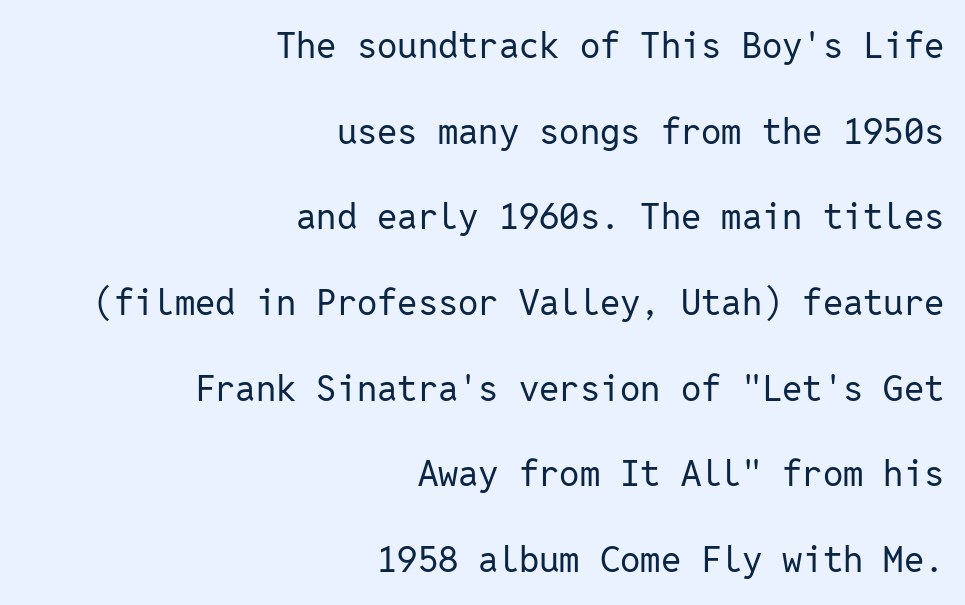
{"serif": "no", "italic": "no", "bold": "no", "weight": "regular", "width": "normal", "stroke_contrast": "low", "x_height": "medium", "monospaced": "yes", "underline": "no", "align": "right", "line_spacing": "loose", "line_spacing_ratio": 2.38, "letter_spacing": "normal", "letter_spacing_em": 0.0, "glyph_px": 36}
